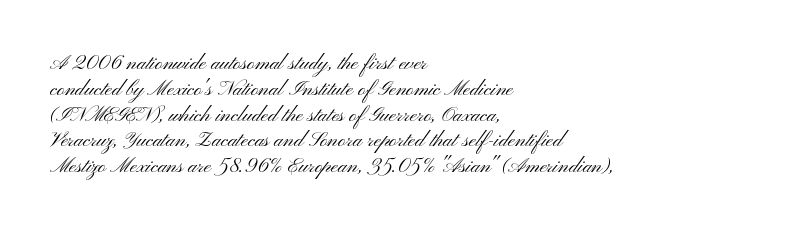
{"bold": "no", "underline": "no", "align": "left", "line_spacing_ratio": 1.23, "letter_spacing": "normal", "letter_spacing_em": 0.0, "glyph_px": 21}
